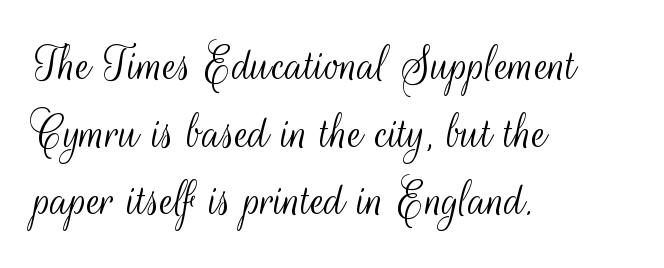
The image shows 52 px light, condensed sans-serif type; set left-aligned, normal line spacing (1.3x), normal letter spacing, not underlined; medium stroke contrast and a small x-height.
